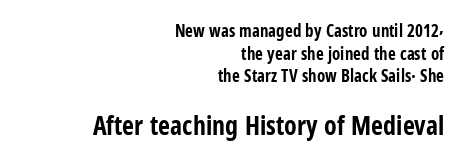
{"italic": "no", "bold": "yes", "underline": "no", "align": "right", "line_spacing": "normal", "line_spacing_ratio": 1.33, "letter_spacing": "normal", "letter_spacing_em": 0.0, "larger_block": "second", "size_ratio": 1.53, "glyph_px": 26}
